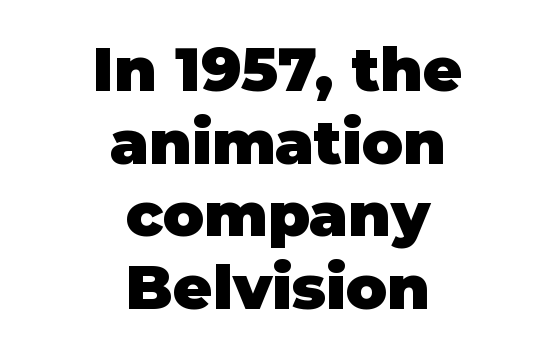
Is this a fixed-width face? No — the glyphs have proportional, varying widths. There is no visible air inserted between adjacent glyphs. Decoration check: the copy has no underline. These lines stack symmetrically, like a column narrowing and widening about its center.
